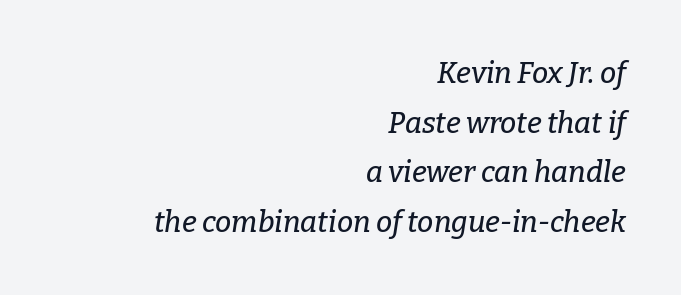
Q: Is the text italic (slanted)? A: Yes, it leans right by about 9 degrees.
Q: Is the typeface a serif or a sans-serif typeface? A: Serif.
Q: Is the text underlined? A: No.
Q: How is the paragraph aligned? A: Right-aligned.
Q: Is the spacing between letters normal or unusually wide? A: Normal.
Q: Width (condensed, normal, or wide)? A: Normal.
Q: Stroke contrast? A: Low.
Q: x-height? A: Medium.
Q: Monospaced? A: No.
